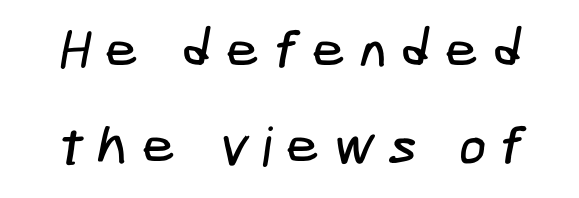
Q: Is the typeface a serif or a sans-serif typeface? A: Sans-serif.
Q: Is the text underlined? A: No.
Q: Is the spacing between letters normal or unusually wide? A: Unusually wide.
Q: Width (condensed, normal, or wide)? A: Condensed.
Q: Stroke contrast? A: Low.
Q: x-height? A: Medium.
